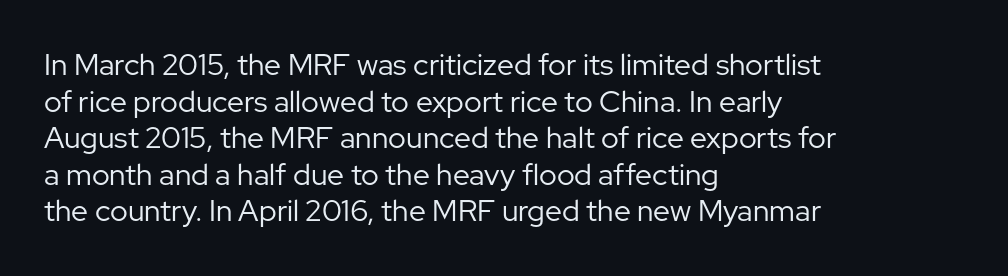
{"serif": "no", "italic": "no", "bold": "no", "weight": "regular", "width": "normal", "stroke_contrast": "low", "x_height": "medium", "monospaced": "no", "underline": "no", "align": "left", "line_spacing_ratio": 1.22, "letter_spacing": "normal", "letter_spacing_em": 0.0, "glyph_px": 30}
